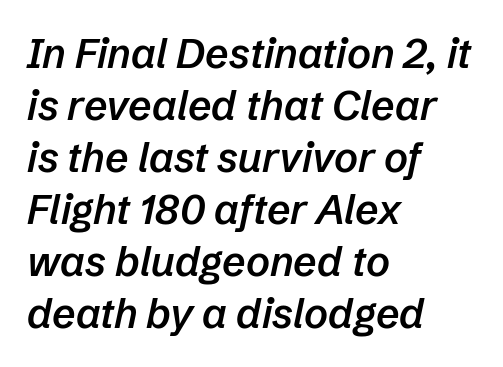
Q: Is the text bold? A: Semi-bold.
Q: Is the text italic (slanted)? A: Yes, it leans right by about 12 degrees.
Q: Is the text underlined? A: No.
Q: How is the paragraph aligned? A: Left-aligned.
Q: Is the spacing between letters normal or unusually wide? A: Normal.
Q: Is the spacing between lines tight, normal or loose? A: Normal.
Q: Width (condensed, normal, or wide)? A: Normal.
Q: Stroke contrast? A: Low.
Q: x-height? A: Medium.
Q: Monospaced? A: No.
